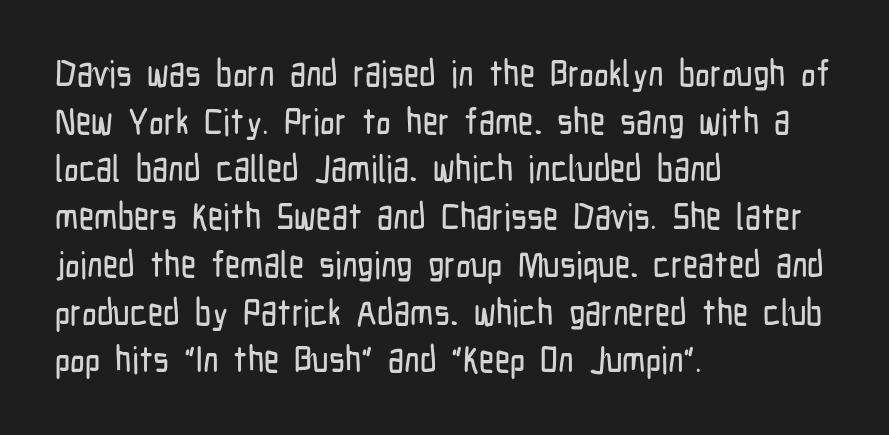
The image shows 37 px condensed sans-serif type, upright; set left-aligned, normal line spacing (1.29x), normal letter spacing, not underlined; low stroke contrast and a medium x-height.
